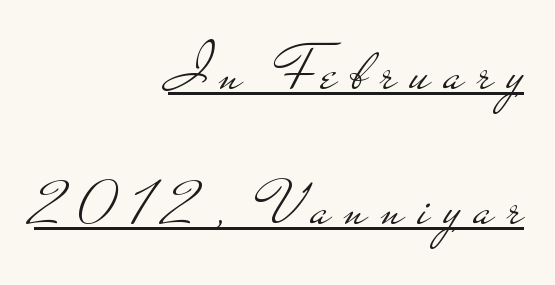
Substantial extra tracking has been applied to these lines. If you measured baseline to baseline, you'd find a long distance. Each letter's strokes conclude bluntly, with no projecting serifs. The specimen includes a rule beneath the text block's lines.
